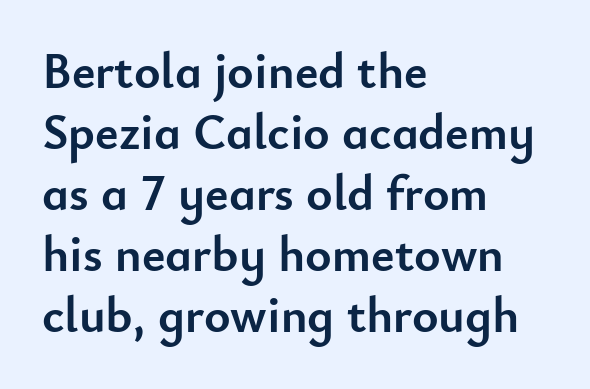
{"serif": "no", "italic": "no", "bold": "yes", "weight": "semibold", "width": "normal", "stroke_contrast": "low", "x_height": "small", "monospaced": "no", "underline": "no", "align": "left", "line_spacing_ratio": 1.22, "letter_spacing": "normal", "letter_spacing_em": 0.0, "glyph_px": 50}
